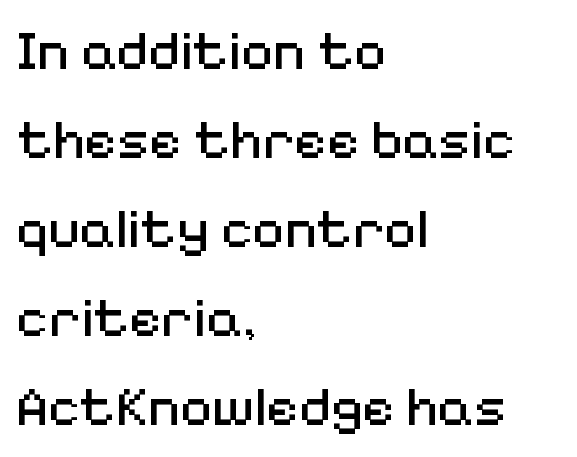
Q: Is the text bold? A: No.
Q: Is the text italic (slanted)? A: No, it is upright.
Q: Is the typeface a serif or a sans-serif typeface? A: Sans-serif.
Q: Is the text underlined? A: No.
Q: How is the paragraph aligned? A: Left-aligned.
Q: Is the spacing between letters normal or unusually wide? A: Normal.
Q: Is the spacing between lines tight, normal or loose? A: Normal.
Q: Width (condensed, normal, or wide)? A: Normal.
Q: Stroke contrast? A: Medium.
Q: x-height? A: Medium.
Q: Monospaced? A: No.
